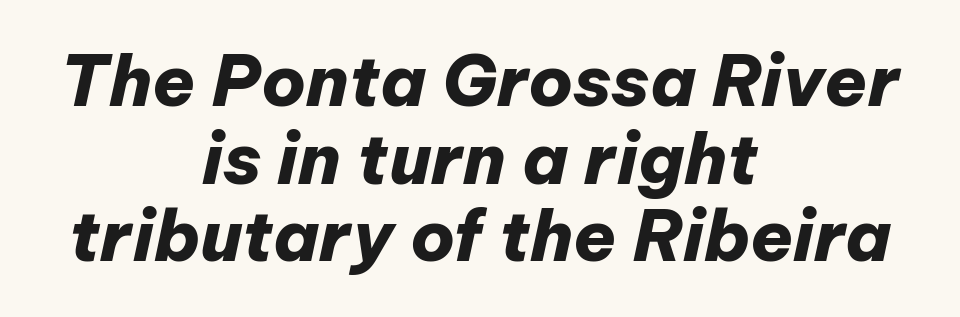
Descender tails drop into unmarked territory. The font's italic variant was chosen for this text. Cramped leading. Caption: bold face, heavy strokes. Typeset on center — no edge is straight.
